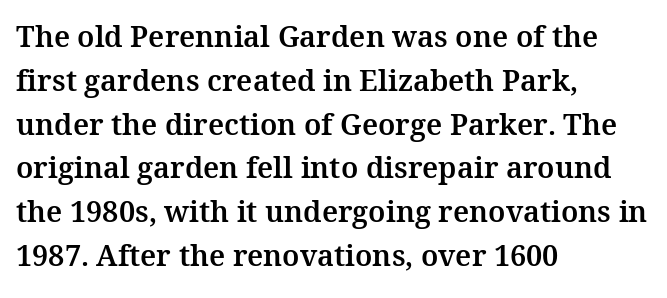
Descenders are the only things crossing below the line. The rendering uses natural spacing where letterforms have individual widths. Note: serifs present on the glyphs. Notice how the stems are strictly vertical — no italics here. The rendering anchors every line to the left-hand side.
